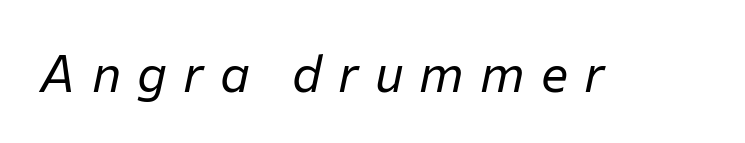
The image shows 51 px regular-weight type, italic (leaning right); set unusually wide letter spacing (+0.32 em), not underlined; low stroke contrast and a medium x-height.
